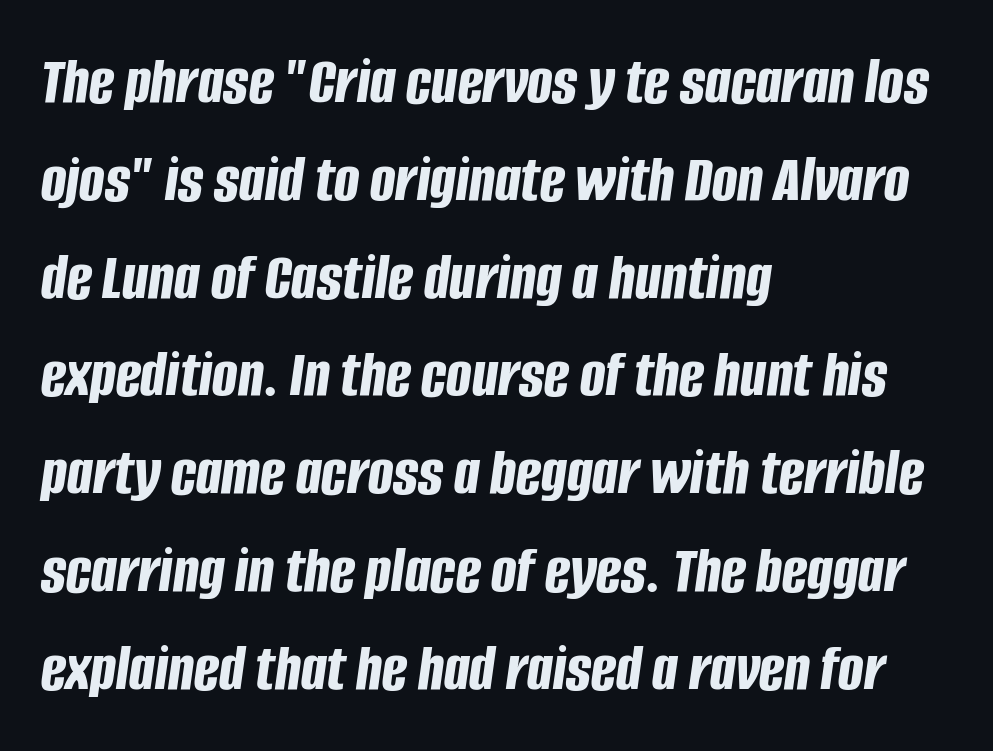
The image shows 67 px bold, condensed type, italic (leaning right); set left-aligned, normal line spacing (1.46x), normal letter spacing, not underlined; low stroke contrast and a large x-height.
